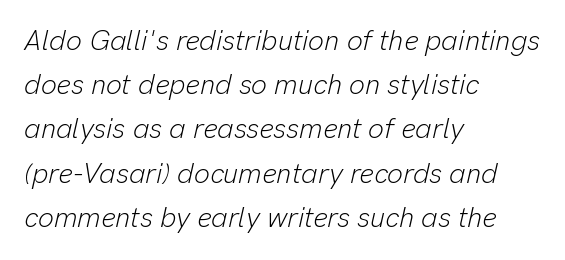
Q: Is the text bold? A: No.
Q: Is the text italic (slanted)? A: Yes, it leans right by about 13 degrees.
Q: Is the text underlined? A: No.
Q: How is the paragraph aligned? A: Left-aligned.
Q: Is the spacing between letters normal or unusually wide? A: Normal.
Q: Is the spacing between lines tight, normal or loose? A: Normal.
Q: Width (condensed, normal, or wide)? A: Normal.
Q: Stroke contrast? A: Low.
Q: x-height? A: Medium.
Q: Monospaced? A: No.
